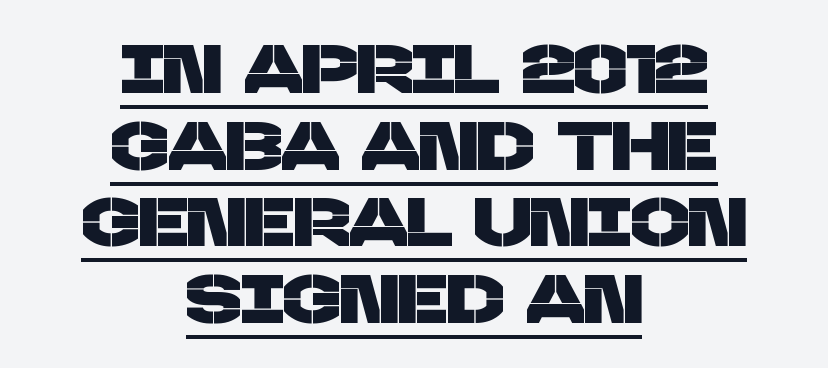
Q: Is the typeface a serif or a sans-serif typeface? A: Sans-serif.
Q: Is the text underlined? A: Yes.
Q: How is the paragraph aligned? A: Centered.
Q: Is the spacing between letters normal or unusually wide? A: Normal.
Q: Is the spacing between lines tight, normal or loose? A: Tight.
Q: Width (condensed, normal, or wide)? A: Normal.
Q: Stroke contrast? A: Low.
Q: x-height? A: Large.
Q: Monospaced? A: No.
